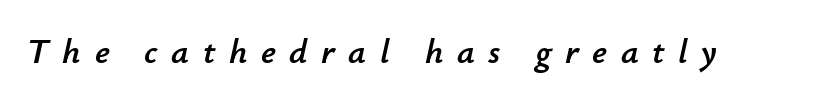
Character widths vary here, with narrow letters taking less room than wide ones. Characters are canted at an angle relative to the baseline's perpendicular. You could only call the tracking loose — the letters float apart. Nobody drew a line under any word here.
